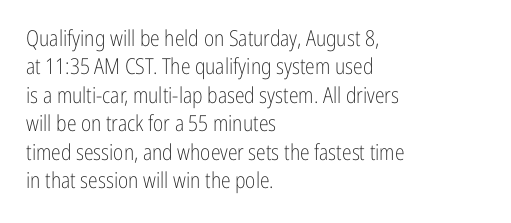
The image shows 22 px text type, upright; set left-aligned, normal line spacing (1.29x), normal letter spacing, not underlined.
